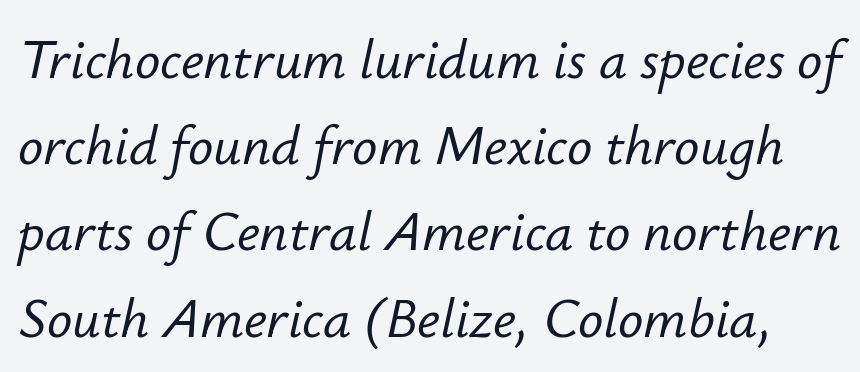
Q: Is the text italic (slanted)? A: Yes, it leans right by about 12 degrees.
Q: Is the text underlined? A: No.
Q: Is the spacing between letters normal or unusually wide? A: Normal.
Q: Is the spacing between lines tight, normal or loose? A: Normal.
Q: Width (condensed, normal, or wide)? A: Normal.
Q: Stroke contrast? A: Low.
Q: x-height? A: Small.
Q: Monospaced? A: No.
